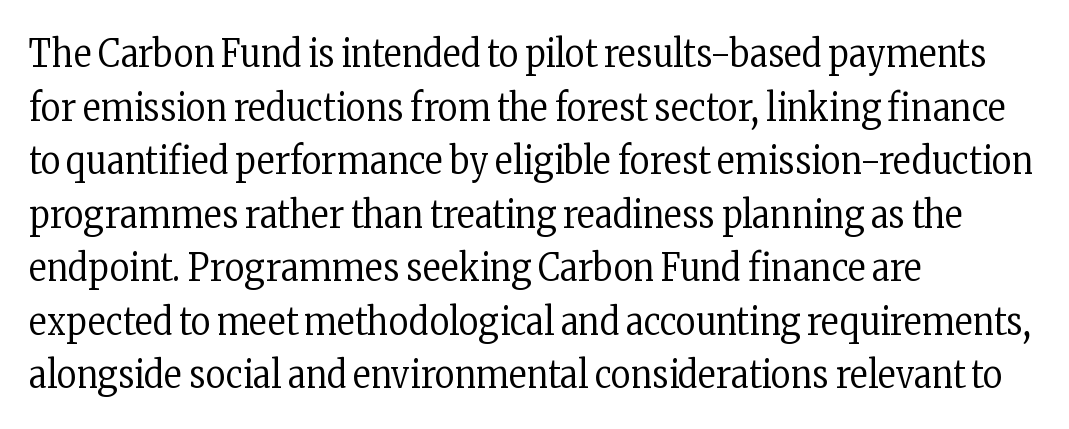
The image shows 38 px regular-weight, condensed serif type, upright; set left-aligned, normal line spacing (1.41x), normal letter spacing, not underlined; low stroke contrast and a medium x-height.
